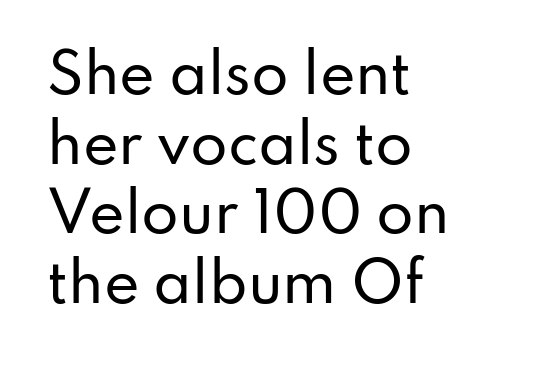
The image shows 54 px sans-serif type, upright; set left-aligned, normal line spacing (1.29x), normal letter spacing, not underlined; low stroke contrast and a small x-height.
